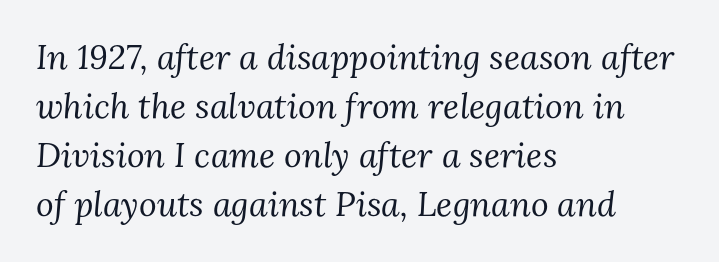
{"serif": "yes", "italic": "yes", "lean": "right", "slant_degrees": 3, "bold": "no", "weight": "regular", "width": "normal", "stroke_contrast": "medium", "x_height": "medium", "monospaced": "no", "underline": "no", "align": "left", "line_spacing": "normal", "line_spacing_ratio": 1.44, "letter_spacing": "normal", "letter_spacing_em": 0.0, "glyph_px": 34}
